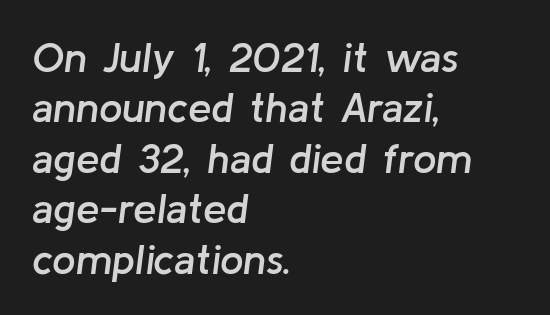
{"italic": "yes", "lean": "right", "slant_degrees": 8, "bold": "semi", "weight": "semibold", "width": "normal", "stroke_contrast": "low", "x_height": "medium", "monospaced": "no", "underline": "no", "align": "left", "line_spacing_ratio": 1.2, "letter_spacing": "normal", "letter_spacing_em": 0.0, "glyph_px": 42}
